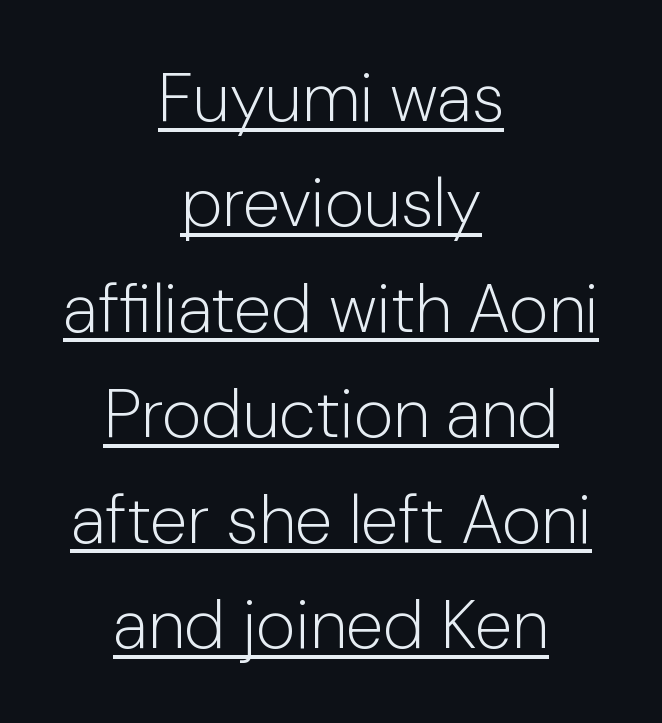
Q: Is the text bold? A: No.
Q: Is the text italic (slanted)? A: No, it is upright.
Q: Is the typeface a serif or a sans-serif typeface? A: Sans-serif.
Q: Is the text underlined? A: Yes.
Q: How is the paragraph aligned? A: Centered.
Q: Is the spacing between letters normal or unusually wide? A: Normal.
Q: Is the spacing between lines tight, normal or loose? A: Normal.
Q: Width (condensed, normal, or wide)? A: Normal.
Q: Stroke contrast? A: Low.
Q: x-height? A: Medium.
Q: Monospaced? A: No.
